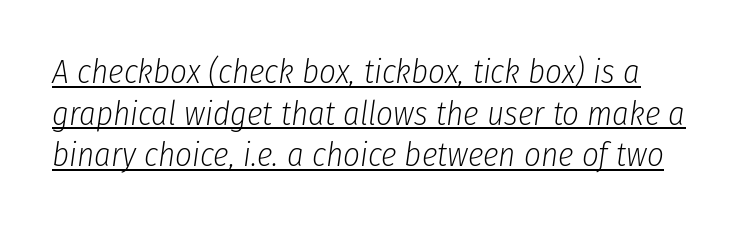
Think standard paragraph weight, or any step lighter than that. Nobody touched the tracking dial on this one. The letters advance in unequal steps, a hallmark of proportional type. The vertical gap from one line to the next is medium. This is oblique type, the kind used for emphasis or titles.
